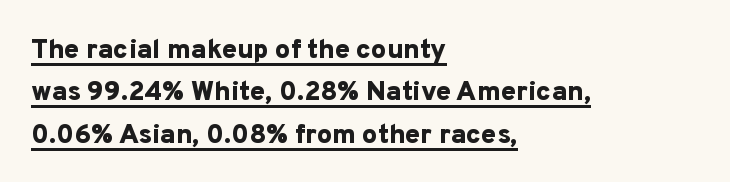
The image shows 27 px bold type, upright; set left-aligned, normal line spacing (1.57x), normal letter spacing, underlined.
